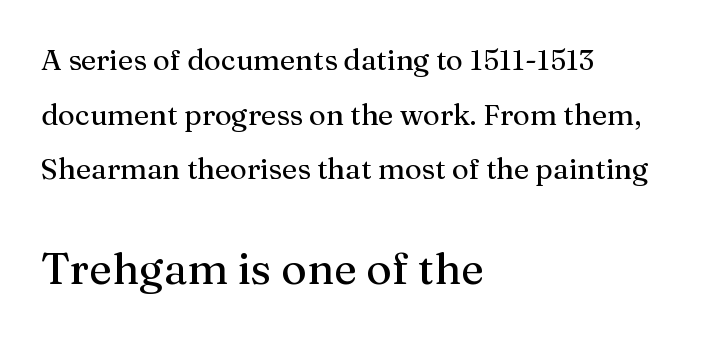
The image shows 44 px serif type, upright; set left-aligned, line spacing 1.88x, normal letter spacing, not underlined; the second (bottom) block is 1.52x larger; medium stroke contrast and a medium x-height.
